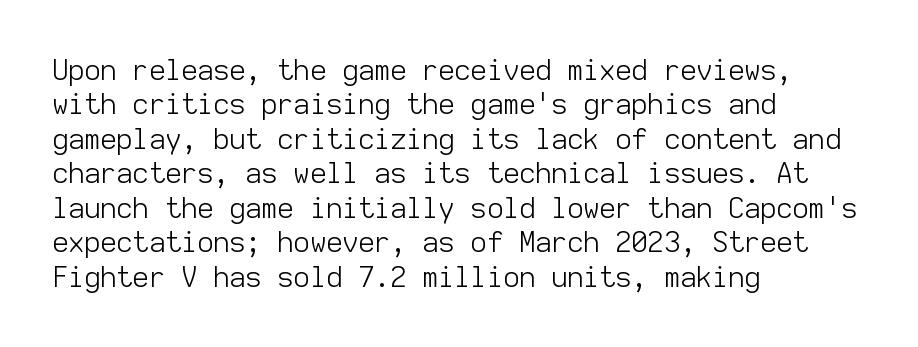
Spacing verdict: monospaced, one width for all characters. Heaviness? Minimal to ordinary, like unemphasized prose. The specimen reads as upright at a glance. In terms of letterform style, serifs are entirely absent. Type without underlining.
